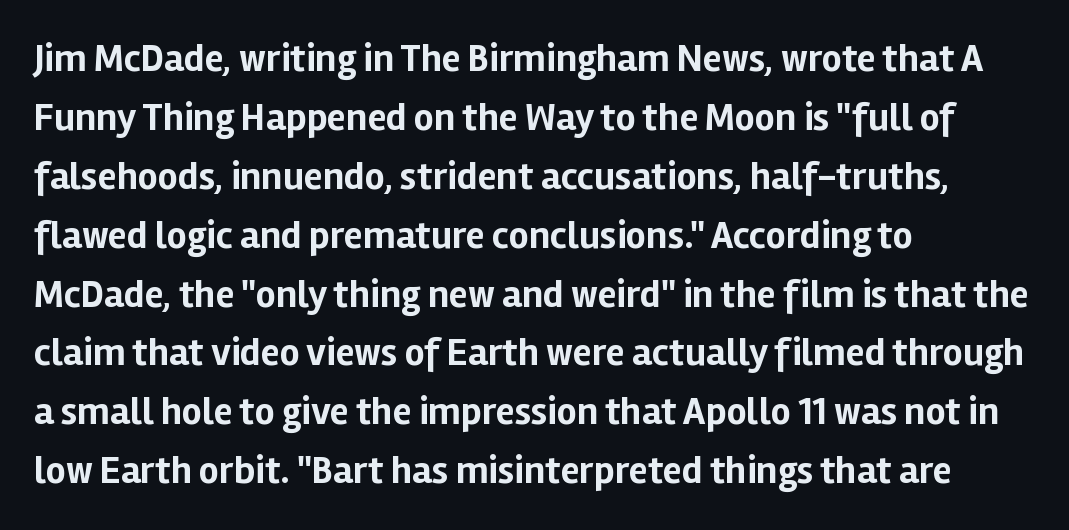
Vertical strokes here are truly vertical. Words float on clear page, feet unadorned. A typesetter would call this proportional, since set widths differ per character. Successive baselines arrive at the customary interval.
